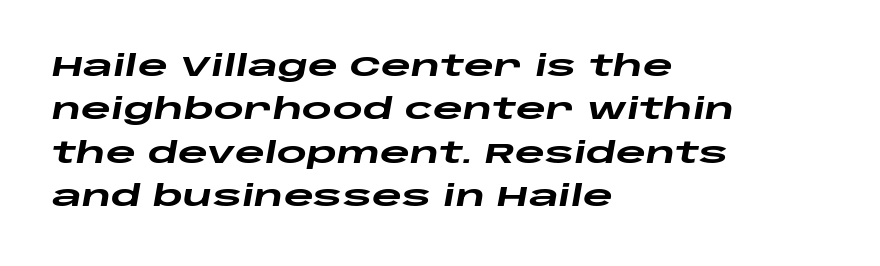
Q: Is the text bold? A: Yes.
Q: Is the text italic (slanted)? A: Yes, it leans right by about 10 degrees.
Q: Is the text underlined? A: No.
Q: How is the paragraph aligned? A: Left-aligned.
Q: Is the spacing between letters normal or unusually wide? A: Normal.
Q: Is the spacing between lines tight, normal or loose? A: Normal.
Q: Width (condensed, normal, or wide)? A: Wide.
Q: Stroke contrast? A: Low.
Q: x-height? A: Large.
Q: Monospaced? A: No.
